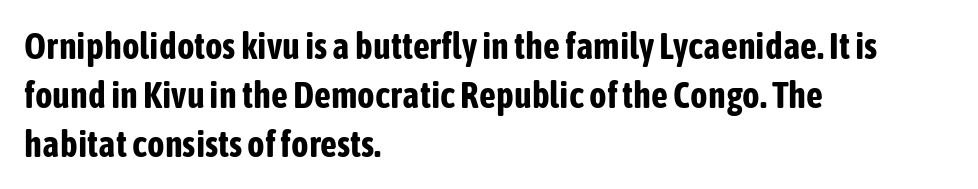
The ragged edge is on the right, which tells us the setting is flush left. In terms of posture, this sample is upright. This block has exactly the height ordinary leading produces. This sample has the flowing, uneven cadence of proportional lettering.
